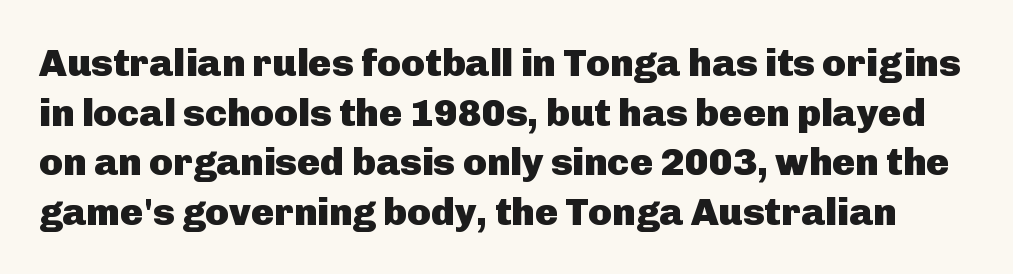
{"serif": "no", "italic": "no", "bold": "yes", "weight": "heavy", "width": "normal", "stroke_contrast": "low", "x_height": "medium", "monospaced": "no", "underline": "no", "line_spacing": "normal", "line_spacing_ratio": 1.27, "letter_spacing": "normal", "letter_spacing_em": 0.0, "glyph_px": 39}
